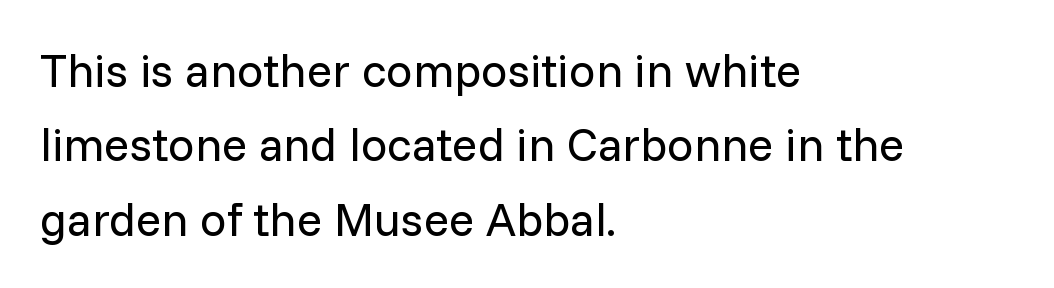
Q: Is the text bold? A: No.
Q: Is the text italic (slanted)? A: No, it is upright.
Q: Is the typeface a serif or a sans-serif typeface? A: Sans-serif.
Q: Is the text underlined? A: No.
Q: How is the paragraph aligned? A: Left-aligned.
Q: Is the spacing between letters normal or unusually wide? A: Normal.
Q: Is the spacing between lines tight, normal or loose? A: Normal.
Q: Width (condensed, normal, or wide)? A: Normal.
Q: Stroke contrast? A: Low.
Q: x-height? A: Medium.
Q: Monospaced? A: No.
